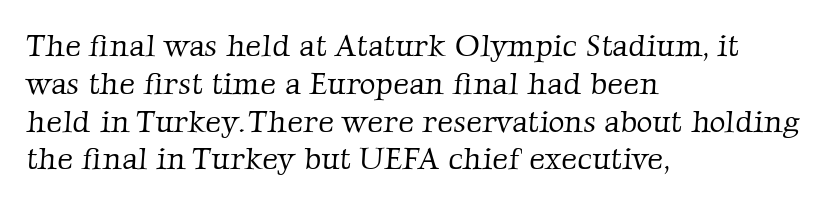
Q: Is the text bold? A: No.
Q: Is the typeface a serif or a sans-serif typeface? A: Serif.
Q: Is the text underlined? A: No.
Q: How is the paragraph aligned? A: Left-aligned.
Q: Is the spacing between letters normal or unusually wide? A: Normal.
Q: Width (condensed, normal, or wide)? A: Normal.
Q: Stroke contrast? A: Low.
Q: x-height? A: Medium.
Q: Monospaced? A: No.
